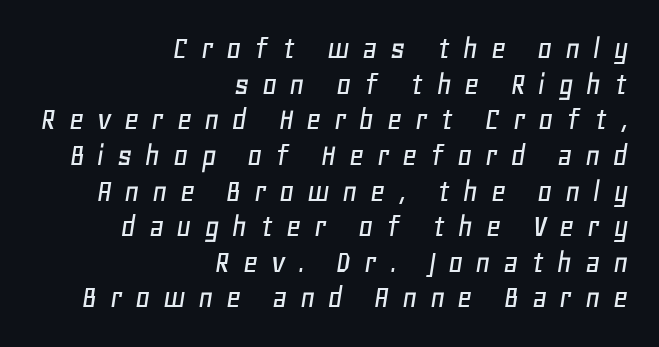
{"italic": "yes", "lean": "right", "slant_degrees": 11, "width": "normal", "stroke_contrast": "low", "x_height": "large", "monospaced": "no", "underline": "no", "align": "right", "line_spacing": "tight", "line_spacing_ratio": 1.08, "letter_spacing": "wide", "letter_spacing_em": 0.37, "glyph_px": 33}
